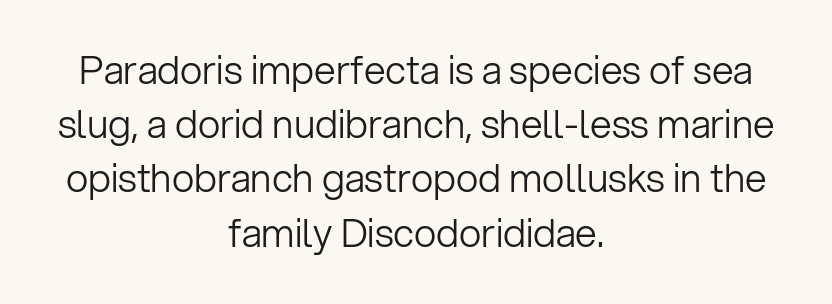
{"serif": "no", "italic": "no", "bold": "no", "weight": "light", "width": "normal", "stroke_contrast": "low", "x_height": "medium", "monospaced": "no", "underline": "no", "align": "center", "line_spacing": "normal", "line_spacing_ratio": 1.39, "letter_spacing": "normal", "letter_spacing_em": 0.0, "glyph_px": 39}
